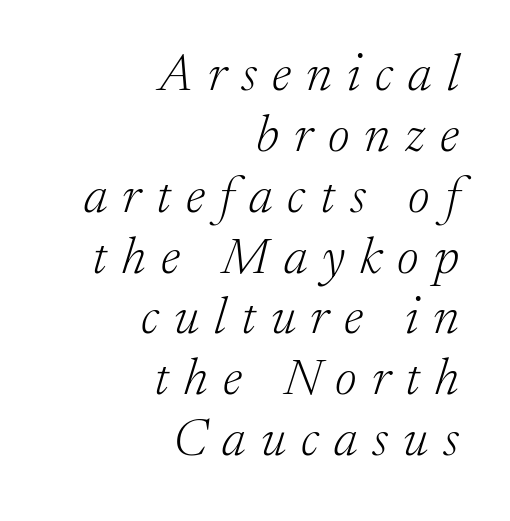
The image shows 52 px light serif type, italic (leaning right); set right-aligned, line spacing 1.17x, unusually wide letter spacing (+0.29 em), not underlined; low stroke contrast and a medium x-height.
